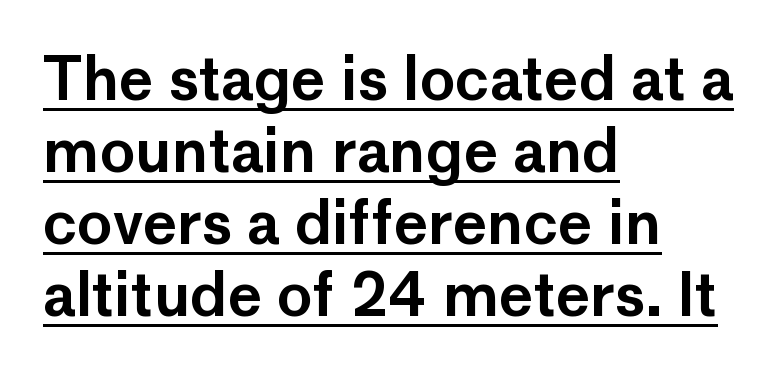
{"serif": "no", "italic": "no", "width": "normal", "stroke_contrast": "low", "x_height": "medium", "monospaced": "no", "underline": "yes", "align": "left", "line_spacing_ratio": 1.22, "letter_spacing": "normal", "letter_spacing_em": 0.0, "glyph_px": 59}
